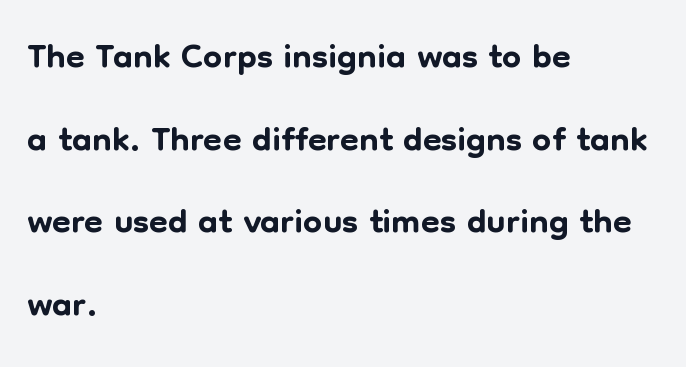
Q: Is the text italic (slanted)? A: No, it is upright.
Q: Is the typeface a serif or a sans-serif typeface? A: Sans-serif.
Q: Is the text underlined? A: No.
Q: How is the paragraph aligned? A: Left-aligned.
Q: Is the spacing between letters normal or unusually wide? A: Normal.
Q: Is the spacing between lines tight, normal or loose? A: Normal.
Q: Width (condensed, normal, or wide)? A: Normal.
Q: Stroke contrast? A: Low.
Q: x-height? A: Medium.
Q: Monospaced? A: No.
